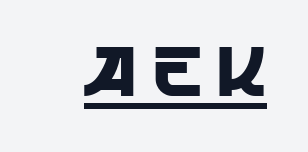
{"serif": "no", "italic": "no", "width": "normal", "x_height": "large", "monospaced": "no", "underline": "yes", "letter_spacing": "wide", "letter_spacing_em": 0.22, "glyph_px": 70}
